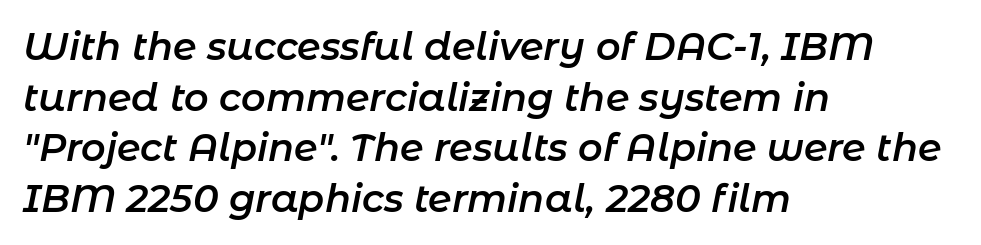
{"italic": "yes", "lean": "right", "slant_degrees": 11, "bold": "semi", "weight": "semibold", "width": "normal", "stroke_contrast": "low", "x_height": "medium", "monospaced": "no", "underline": "no", "align": "left", "line_spacing": "normal", "line_spacing_ratio": 1.33, "letter_spacing": "normal", "letter_spacing_em": 0.0, "glyph_px": 38}
